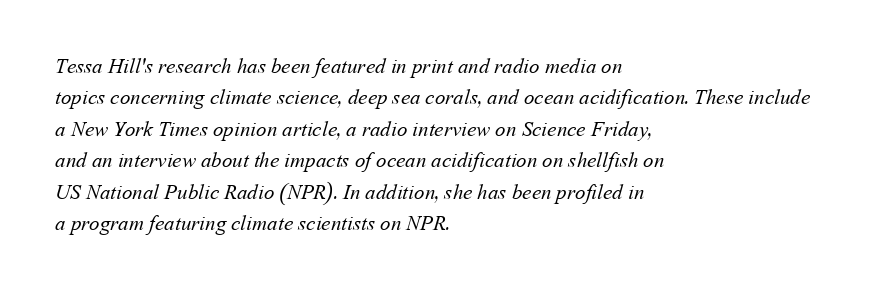
Q: Is the text bold? A: No.
Q: Is the text underlined? A: No.
Q: How is the paragraph aligned? A: Left-aligned.
Q: Is the spacing between letters normal or unusually wide? A: Normal.
Q: Is the spacing between lines tight, normal or loose? A: Normal.
